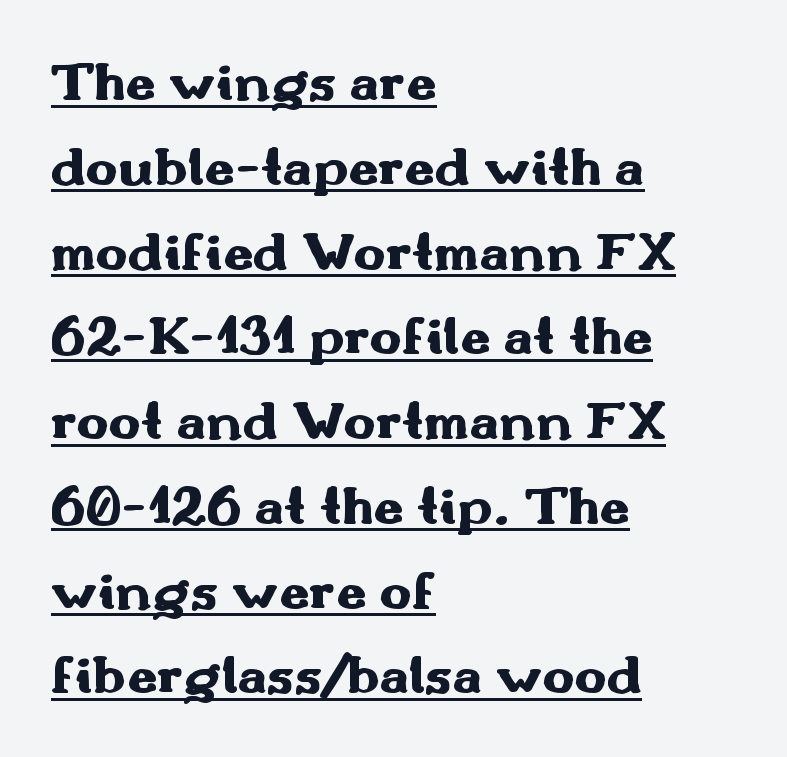
Q: Is the text bold? A: Yes.
Q: Is the text italic (slanted)? A: No, it is upright.
Q: Is the typeface a serif or a sans-serif typeface? A: Sans-serif.
Q: Is the text underlined? A: Yes.
Q: How is the paragraph aligned? A: Left-aligned.
Q: Is the spacing between letters normal or unusually wide? A: Normal.
Q: Is the spacing between lines tight, normal or loose? A: Normal.
Q: Width (condensed, normal, or wide)? A: Wide.
Q: Stroke contrast? A: Medium.
Q: x-height? A: Small.
Q: Monospaced? A: No.
